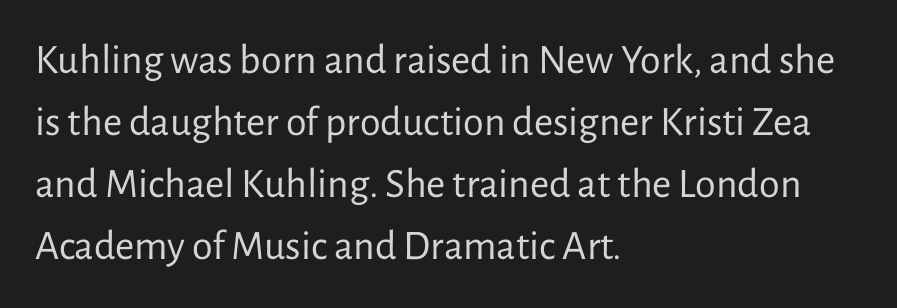
{"serif": "no", "italic": "no", "bold": "no", "weight": "regular", "width": "normal", "stroke_contrast": "low", "x_height": "medium", "monospaced": "no", "underline": "no", "align": "left", "line_spacing": "normal", "line_spacing_ratio": 1.48, "letter_spacing": "normal", "letter_spacing_em": 0.0, "glyph_px": 42}
